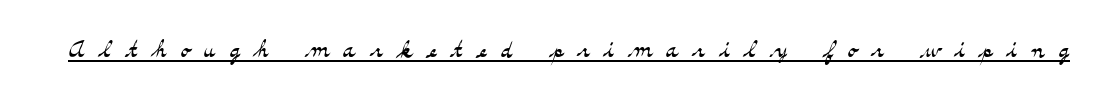
{"serif": "yes", "bold": "no", "weight": "light", "width": "wide", "stroke_contrast": "medium", "x_height": "small", "monospaced": "no", "underline": "yes", "letter_spacing": "wide", "letter_spacing_em": 0.44, "glyph_px": 33}
